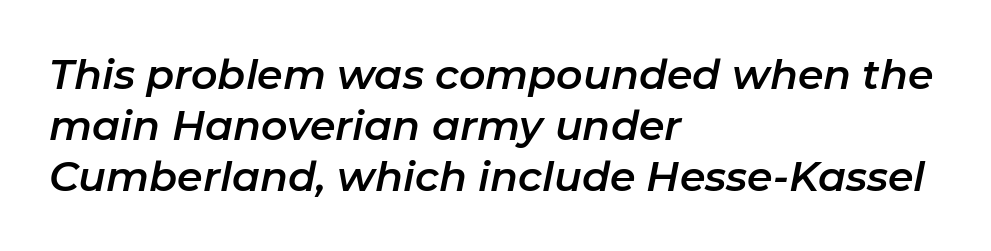
The image shows 41 px text type, italic (leaning right); set left-aligned, line spacing 1.24x, normal letter spacing, not underlined; low stroke contrast and a medium x-height.
